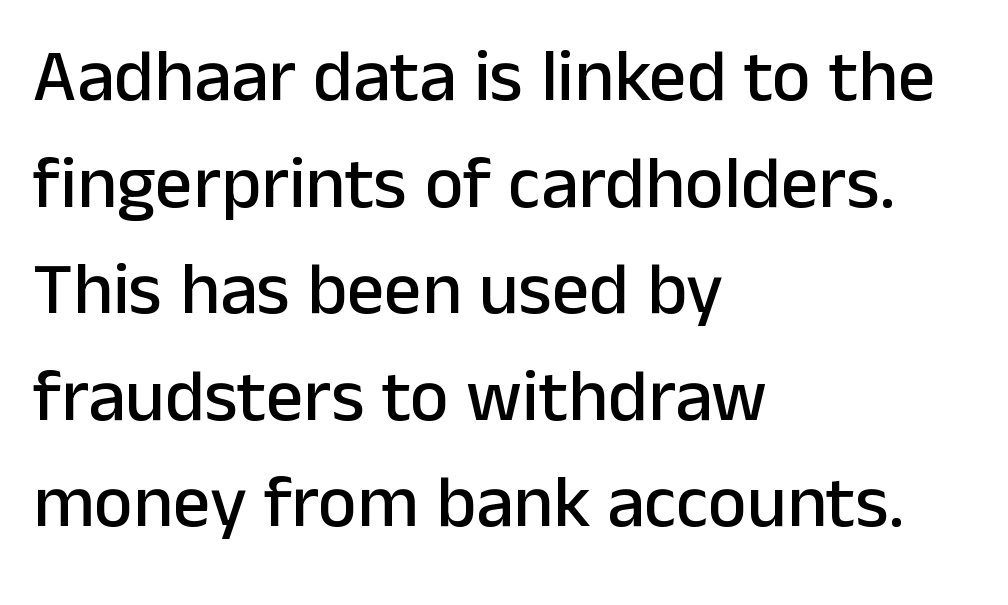
The line texture is even and compact thanks to regular tracking. Upright lettering throughout. The designer left line spacing at the default. Typeset ragged right — the left edge is the straight one. The typeface chosen for these lines omits serifs. Beneath every word, the page is bare.
